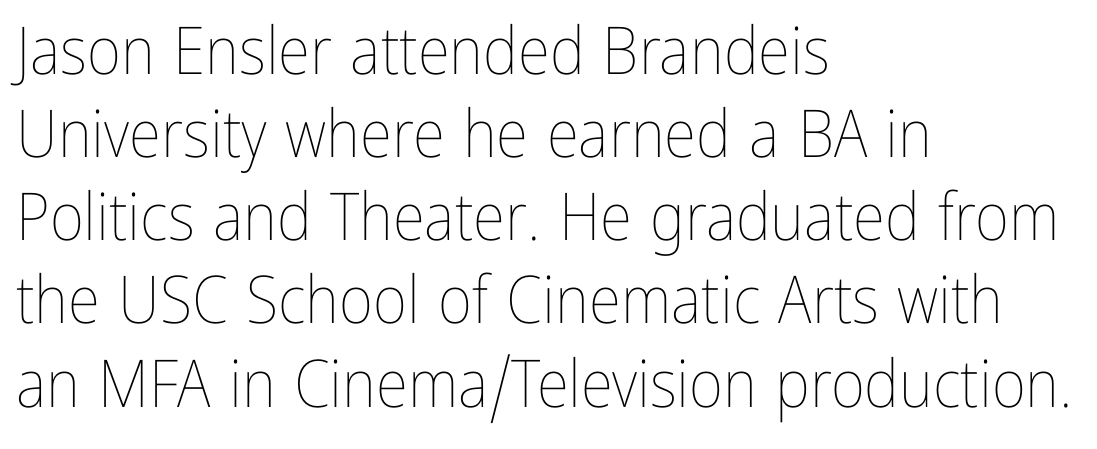
The image shows 66 px thin, condensed type, upright; set left-aligned, normal line spacing (1.26x), normal letter spacing, not underlined; low stroke contrast and a medium x-height.
